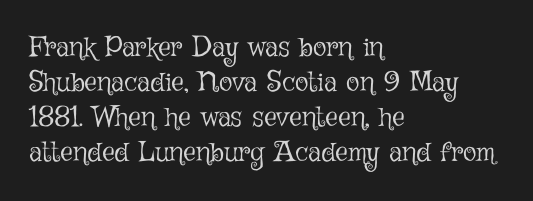
Q: Is the text bold? A: No.
Q: Is the text italic (slanted)? A: No, it is upright.
Q: Is the text underlined? A: No.
Q: How is the paragraph aligned? A: Left-aligned.
Q: Is the spacing between letters normal or unusually wide? A: Normal.
Q: Is the spacing between lines tight, normal or loose? A: Normal.
Q: Width (condensed, normal, or wide)? A: Normal.
Q: Stroke contrast? A: Low.
Q: x-height? A: Medium.
Q: Monospaced? A: No.
